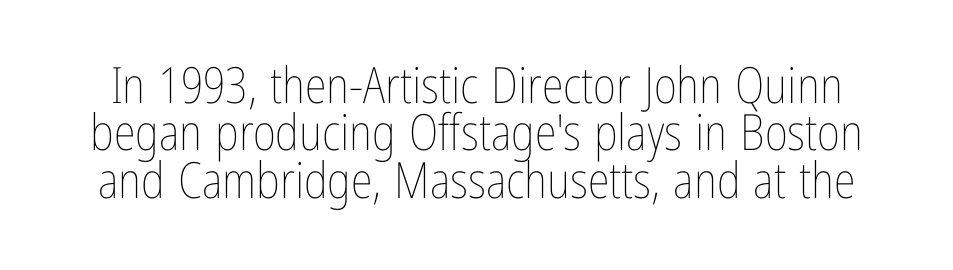
The image shows 50 px thin, condensed type, upright; set tight line spacing (0.95x), normal letter spacing, not underlined; low stroke contrast and a medium x-height.
